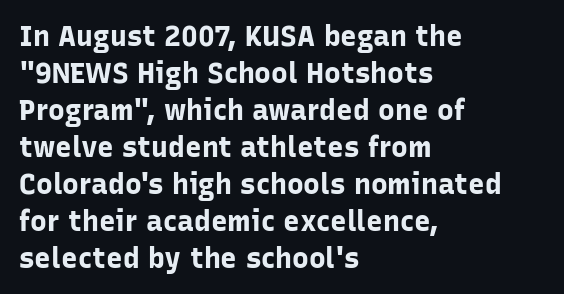
{"serif": "no", "italic": "no", "bold": "yes", "weight": "bold", "width": "normal", "stroke_contrast": "low", "x_height": "medium", "monospaced": "no", "underline": "no", "align": "left", "line_spacing": "normal", "line_spacing_ratio": 1.32, "letter_spacing": "normal", "letter_spacing_em": 0.0, "glyph_px": 28}
